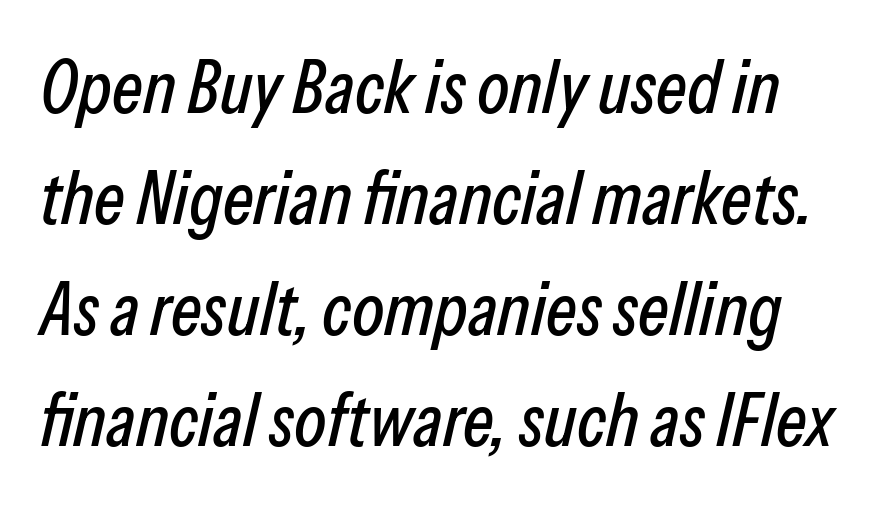
{"italic": "yes", "lean": "right", "slant_degrees": 13, "width": "condensed", "stroke_contrast": "low", "x_height": "medium", "monospaced": "no", "underline": "no", "line_spacing": "normal", "line_spacing_ratio": 1.5, "letter_spacing": "normal", "letter_spacing_em": 0.0, "glyph_px": 74}
